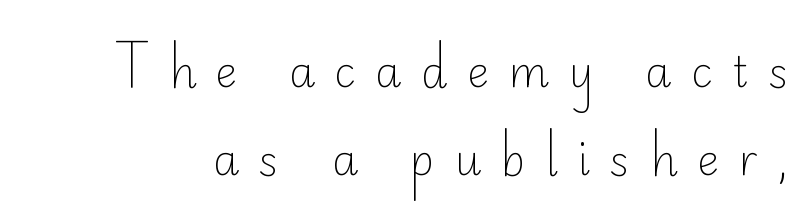
{"serif": "no", "italic": "no", "bold": "no", "weight": "light", "width": "normal", "stroke_contrast": "low", "x_height": "small", "monospaced": "no", "underline": "no", "line_spacing": "loose", "line_spacing_ratio": 2.09, "letter_spacing": "wide", "letter_spacing_em": 0.46, "glyph_px": 42}
